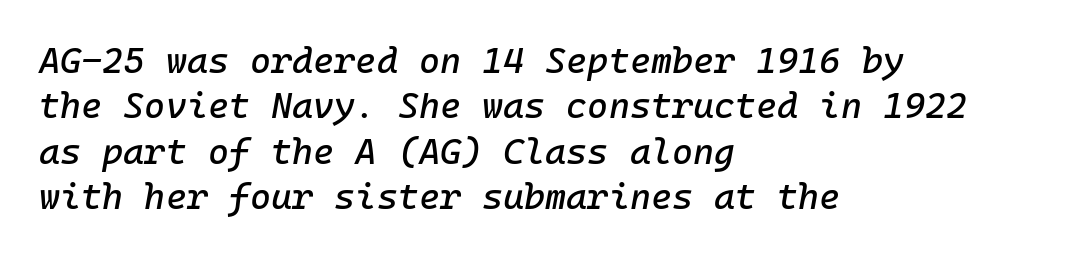
The image shows 36 px text type, italic (leaning right); set left-aligned, normal line spacing (1.26x), normal letter spacing, not underlined; low stroke contrast and a medium x-height.
